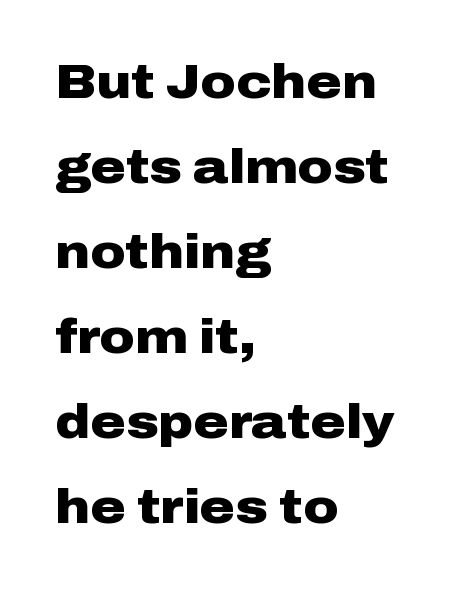
The image shows 48 px heavy, wide sans-serif type, upright; set left-aligned, line spacing 1.77x, normal letter spacing, not underlined; low stroke contrast and a medium x-height.
